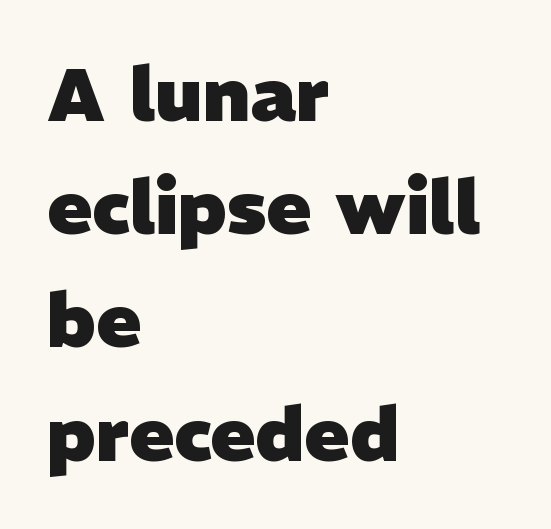
Q: Is the text bold? A: Yes.
Q: Is the typeface a serif or a sans-serif typeface? A: Sans-serif.
Q: Is the text underlined? A: No.
Q: How is the paragraph aligned? A: Left-aligned.
Q: Is the spacing between letters normal or unusually wide? A: Normal.
Q: Is the spacing between lines tight, normal or loose? A: Normal.
Q: Width (condensed, normal, or wide)? A: Normal.
Q: Stroke contrast? A: Low.
Q: x-height? A: Medium.
Q: Monospaced? A: No.
